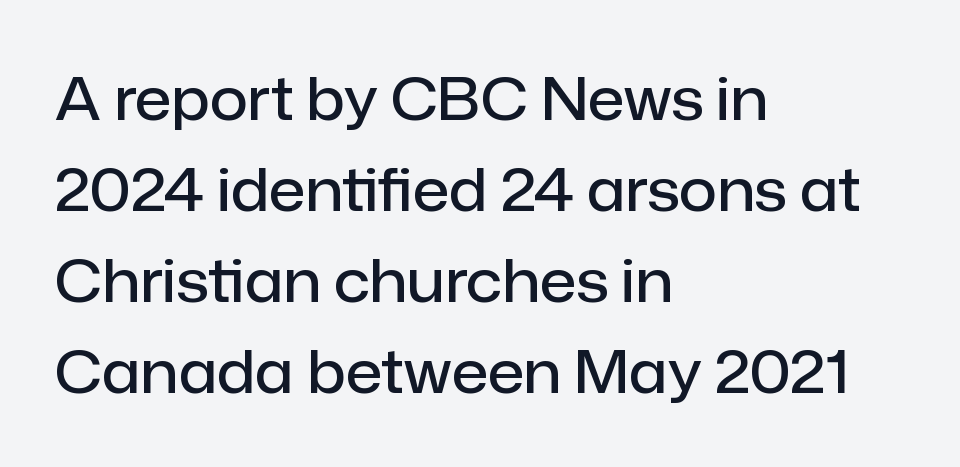
Characters remain perfectly vertical along every line. Type without underlining. Glyph-to-glyph distance matches everyday printed text. If you measured baseline to baseline, you'd find a middling distance. The face used here is a sans, in the tradition of grotesques and geometrics. The typesetting leans somewhat heavy: a semibold.
